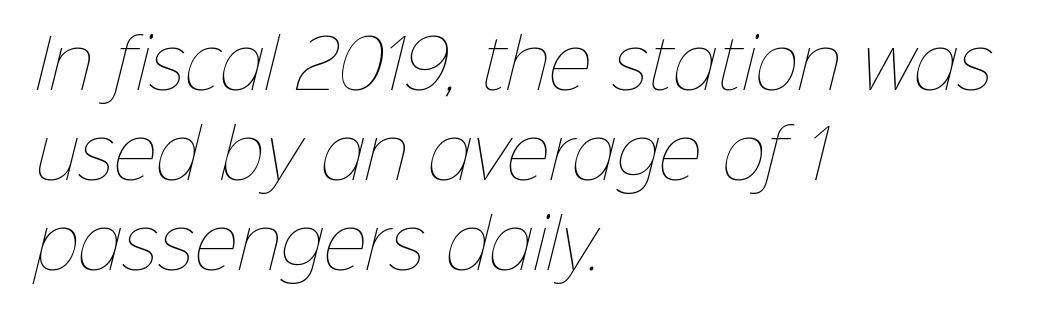
{"bold": "no", "weight": "thin", "width": "normal", "stroke_contrast": "low", "x_height": "medium", "monospaced": "no", "underline": "no", "align": "left", "line_spacing": "normal", "line_spacing_ratio": 1.34, "letter_spacing": "normal", "letter_spacing_em": 0.0, "glyph_px": 67}
